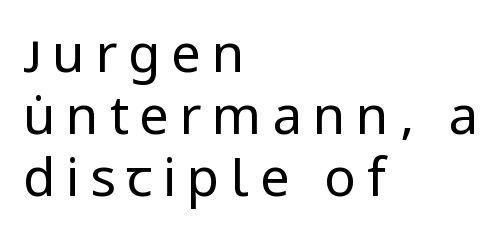
Q: Is the text bold? A: No.
Q: Is the text italic (slanted)? A: No, it is upright.
Q: Is the typeface a serif or a sans-serif typeface? A: Sans-serif.
Q: Is the text underlined? A: No.
Q: How is the paragraph aligned? A: Left-aligned.
Q: Is the spacing between letters normal or unusually wide? A: Unusually wide.
Q: Width (condensed, normal, or wide)? A: Normal.
Q: Stroke contrast? A: Low.
Q: x-height? A: Medium.
Q: Monospaced? A: No.
